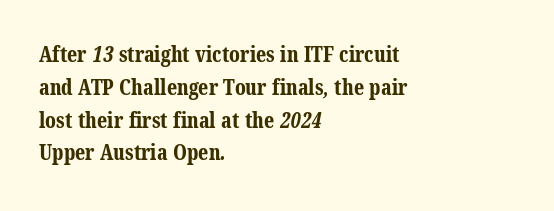
Q: Is the text bold? A: Yes.
Q: Is the text underlined? A: No.
Q: How is the paragraph aligned? A: Left-aligned.
Q: Is the spacing between letters normal or unusually wide? A: Normal.
Q: Is the spacing between lines tight, normal or loose? A: Normal.
